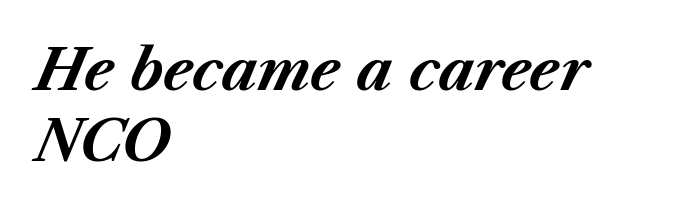
No extra tracking has been applied to these lines. The rows are spaced the way most documents space them. The paragraph shown leans on its left margin. It's the slanting kind of type. These lines are rendered in a variable-pitch font. Students, this is bold: see how much ink each stroke carries.
